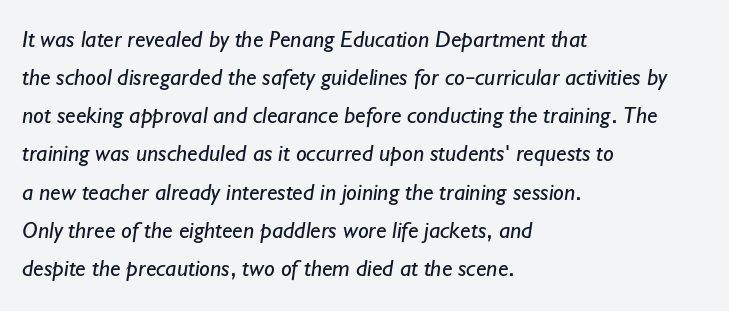
The image shows 24 px text type; set left-aligned, normal line spacing (1.59x), normal letter spacing, not underlined.
